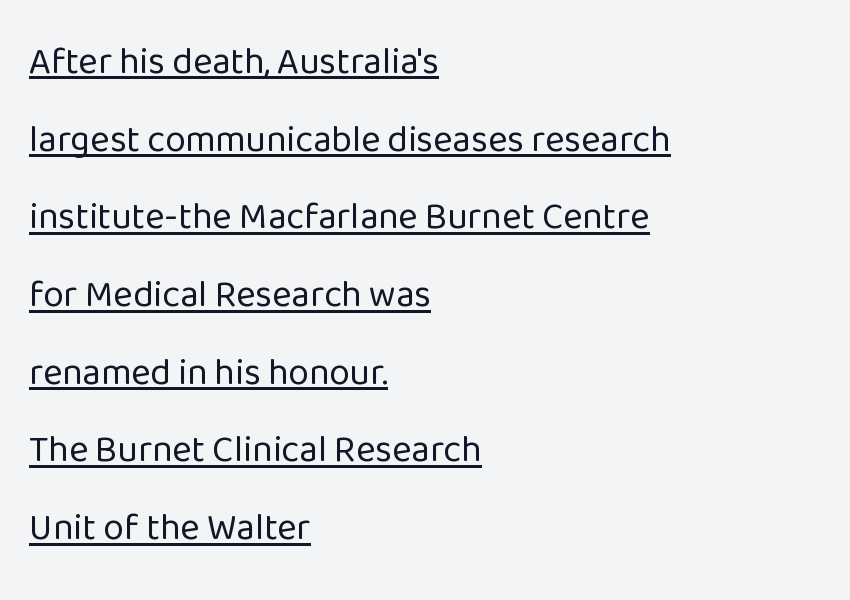
The lettering stays uniformly vertical, giving the passage a roman look. Somebody hit Ctrl+U on this one — the words are underlined. Honestly, the rows look like they've been pulled way apart. The typeface has the unassuming heft of standard copy or less.
